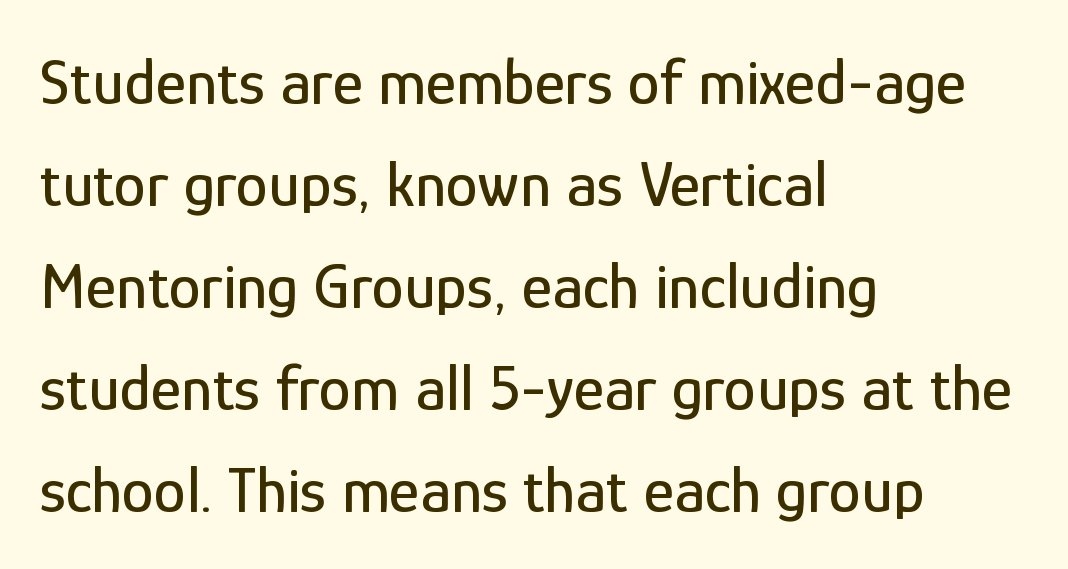
The image shows 65 px condensed sans-serif type, upright; set left-aligned, normal line spacing (1.57x), normal letter spacing, not underlined; low stroke contrast and a medium x-height.
